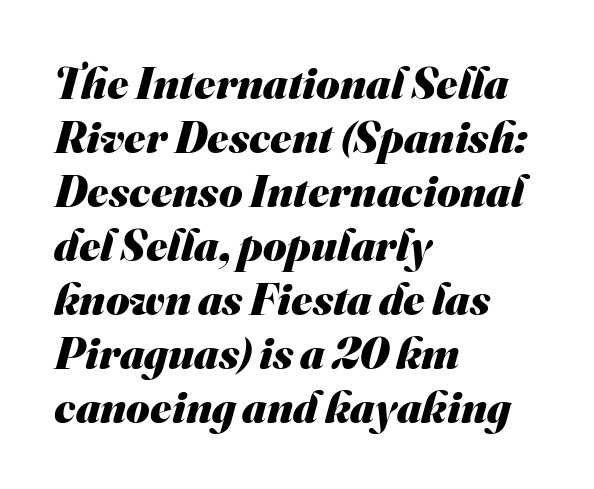
Q: Is the text bold? A: Yes.
Q: Is the typeface a serif or a sans-serif typeface? A: Sans-serif.
Q: Is the text underlined? A: No.
Q: How is the paragraph aligned? A: Left-aligned.
Q: Is the spacing between letters normal or unusually wide? A: Normal.
Q: Width (condensed, normal, or wide)? A: Normal.
Q: Stroke contrast? A: Medium.
Q: x-height? A: Small.
Q: Monospaced? A: No.
